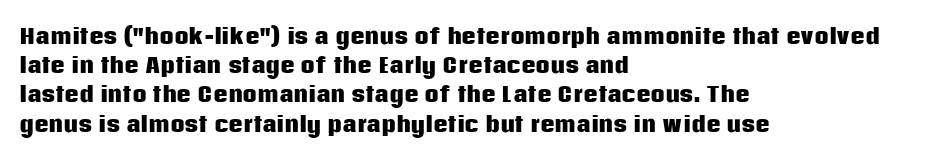
{"italic": "no", "bold": "yes", "underline": "no", "align": "left", "line_spacing": "normal", "line_spacing_ratio": 1.46, "letter_spacing": "normal", "letter_spacing_em": 0.0, "glyph_px": 20}
